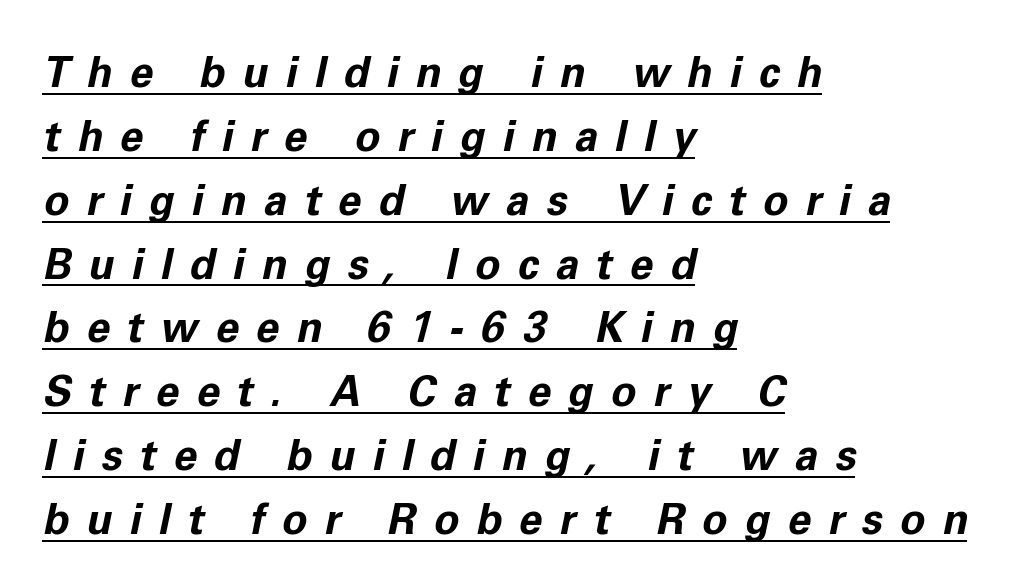
The image shows 42 px bold type, italic (leaning right); set left-aligned, normal line spacing (1.52x), unusually wide letter spacing (+0.41 em), underlined; low stroke contrast and a medium x-height.
